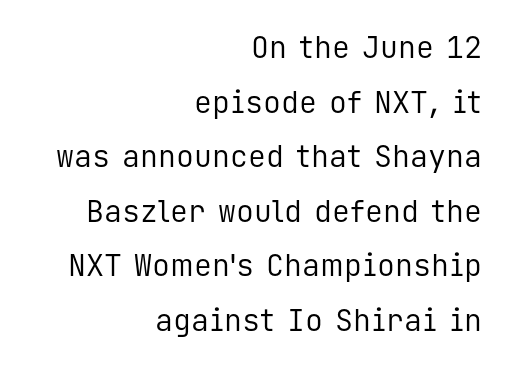
The passage shown is typed in a monospace face where columns stay perfectly aligned. These lines are composed in type without serifs. Each row of text sits above clean, open space. The letterforms sit at book weight or below. If you drew a ruler down the right edge, every line would touch it. A roman cut, with each character standing at attention.
